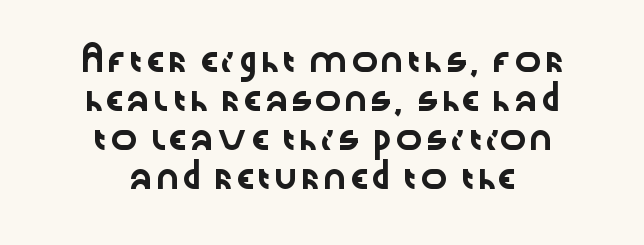
Notice how descenders clear the ascenders below comfortably — that's standard leading. The lettering holds an erect, upright posture throughout. Layout note: lines centered. The words here are not underlined. Tracking here is standard; glyphs follow each other at the usual distance.
